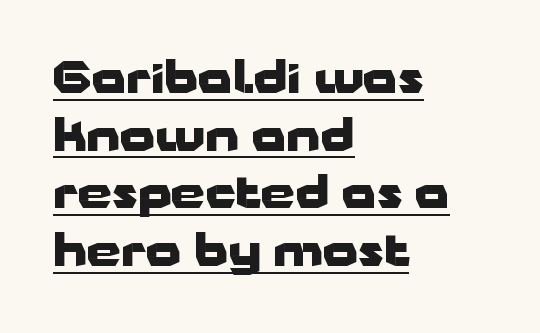
The image shows 44 px heavy, wide sans-serif type, upright; set left-aligned, normal line spacing (1.31x), normal letter spacing, underlined; low stroke contrast and a medium x-height.
